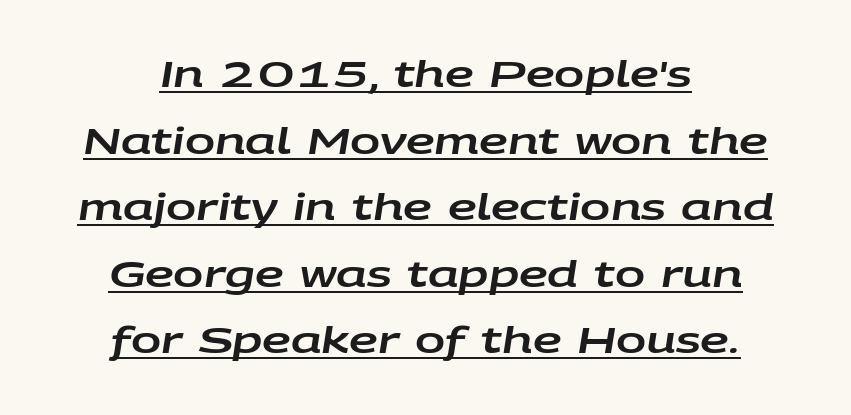
Q: Is the text italic (slanted)? A: Yes, it leans right by about 9 degrees.
Q: Is the text underlined? A: Yes.
Q: How is the paragraph aligned? A: Centered.
Q: Is the spacing between letters normal or unusually wide? A: Normal.
Q: Width (condensed, normal, or wide)? A: Wide.
Q: Stroke contrast? A: Low.
Q: x-height? A: Large.
Q: Monospaced? A: No.
